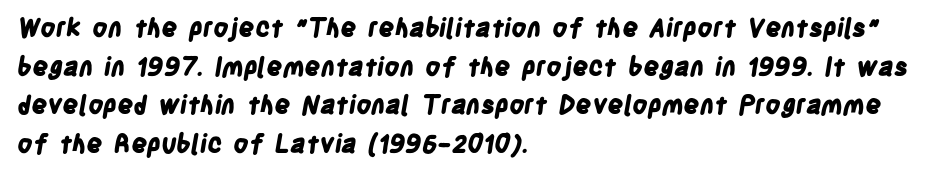
The image shows 25 px bold type; set left-aligned, normal line spacing (1.55x), normal letter spacing, not underlined.
